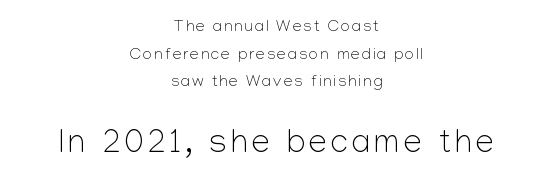
Italic? Not at all — the glyphs are vertical. Descenders are the only things crossing below the line. Examine the stroke ends and you'll find no serifs. The typeface has the unassuming heft of standard copy or less.
